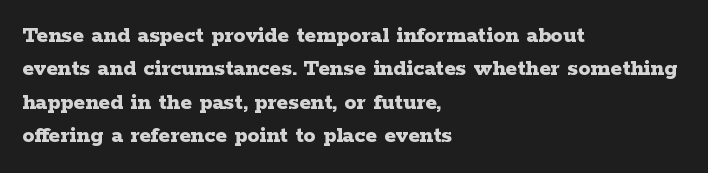
Q: Is the text bold? A: Yes.
Q: Is the text italic (slanted)? A: No, it is upright.
Q: Is the text underlined? A: No.
Q: How is the paragraph aligned? A: Left-aligned.
Q: Is the spacing between letters normal or unusually wide? A: Normal.
Q: Is the spacing between lines tight, normal or loose? A: Normal.
